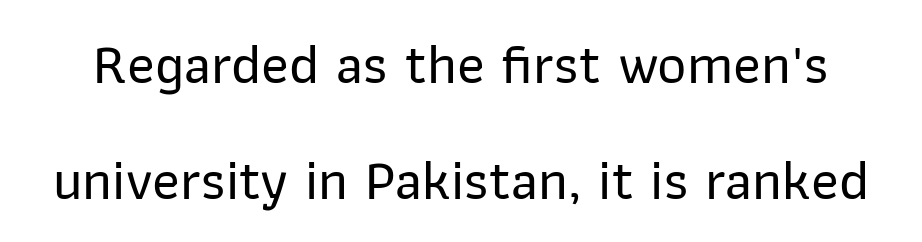
The image shows 57 px sans-serif type, upright; set loose line spacing (2.03x), normal letter spacing, not underlined; low stroke contrast and a medium x-height.
